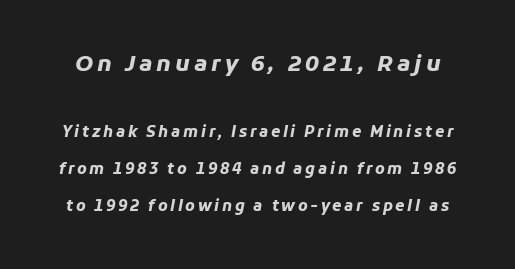
The image shows 22 px bold type, italic (leaning right); set loose line spacing (2.47x), not underlined; the first (top) block is 1.47x larger.
